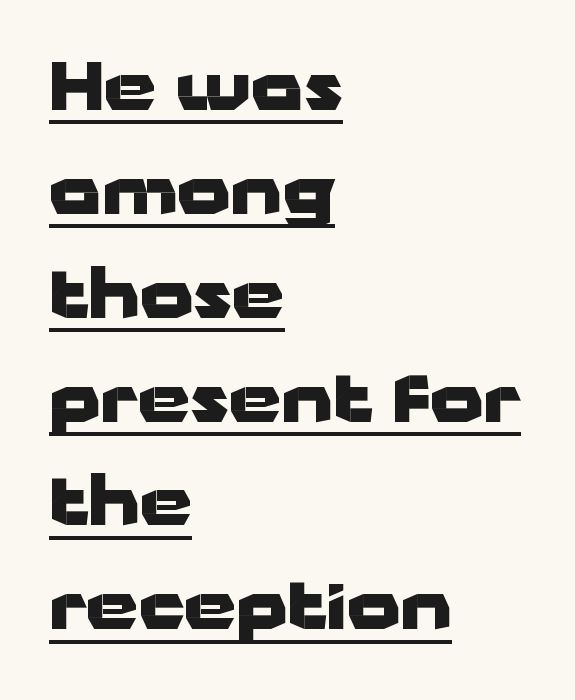
Q: Is the text bold? A: Yes.
Q: Is the text italic (slanted)? A: No, it is upright.
Q: Is the typeface a serif or a sans-serif typeface? A: Sans-serif.
Q: Is the text underlined? A: Yes.
Q: How is the paragraph aligned? A: Left-aligned.
Q: Is the spacing between letters normal or unusually wide? A: Normal.
Q: Is the spacing between lines tight, normal or loose? A: Normal.
Q: Width (condensed, normal, or wide)? A: Wide.
Q: Stroke contrast? A: Low.
Q: x-height? A: Medium.
Q: Monospaced? A: No.
